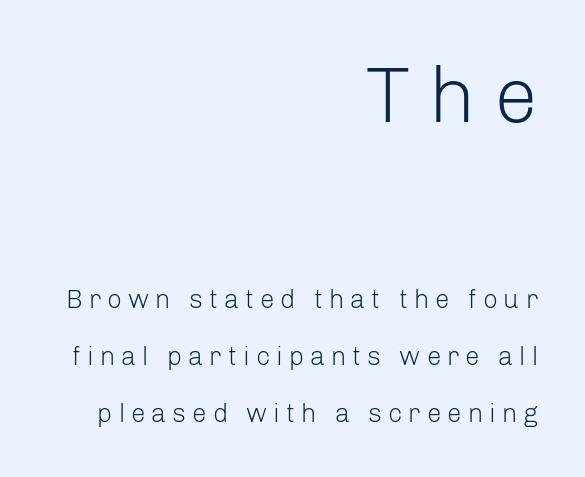
The image shows 79 px light sans-serif type, upright; set right-aligned, loose line spacing (2.19x), unusually wide letter spacing (+0.23 em), not underlined; the first (top) block is 3.04x larger; low stroke contrast and a medium x-height.
